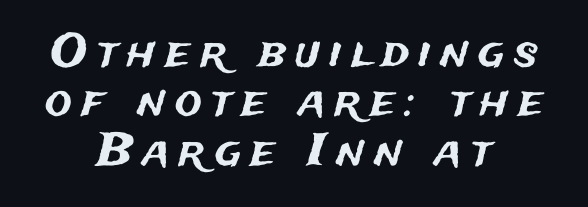
Honestly, the rows look squashed on top of each other. Glyph-to-glyph distance is far greater than everyday printed text. Neither beginnings nor endings align; midpoints do. A bare baseline throughout the passage. Spacing verdict: proportional, widths tailored to each character.
